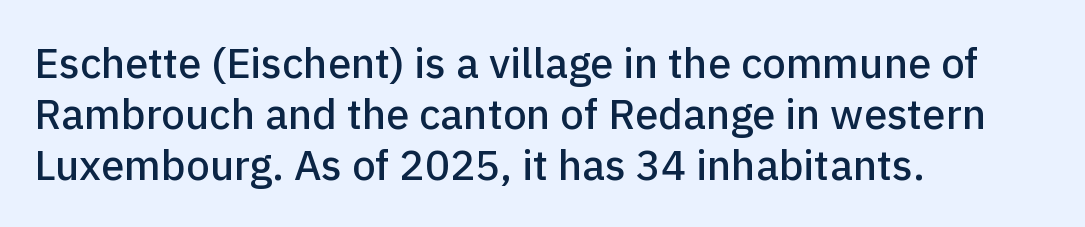
The image shows 42 px sans-serif type, upright; set left-aligned, line spacing 1.22x, normal letter spacing, not underlined; low stroke contrast and a medium x-height.
